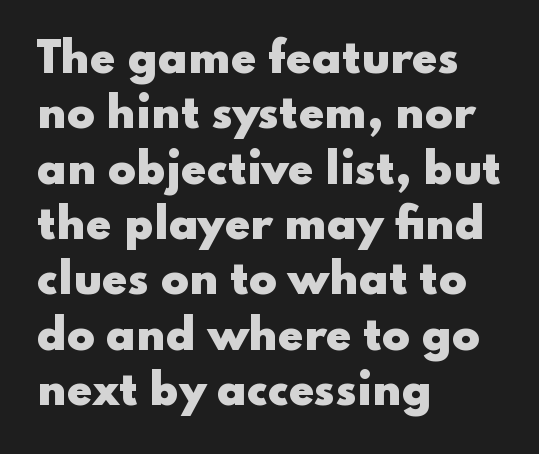
{"serif": "no", "italic": "no", "bold": "yes", "weight": "heavy", "width": "wide", "stroke_contrast": "low", "x_height": "small", "monospaced": "no", "underline": "no", "align": "left", "line_spacing": "normal", "line_spacing_ratio": 1.35, "letter_spacing": "normal", "letter_spacing_em": 0.0, "glyph_px": 41}
